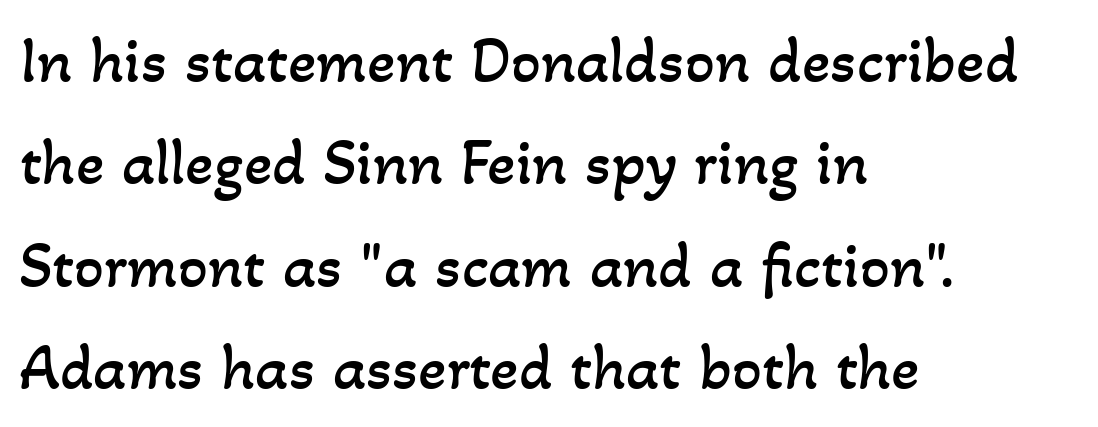
The image shows 66 px regular-weight type; set left-aligned, normal line spacing (1.55x), normal letter spacing, not underlined; low stroke contrast and a small x-height.
